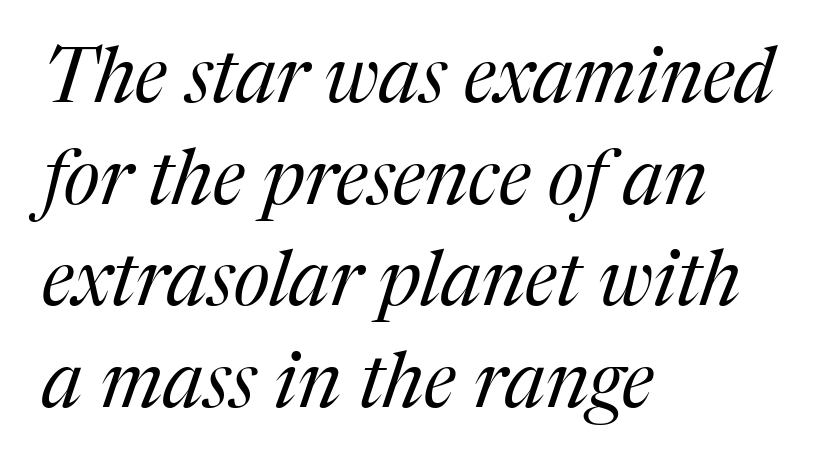
The image shows 77 px regular-weight serif type, italic (leaning right); set left-aligned, normal line spacing (1.32x), normal letter spacing, not underlined; medium stroke contrast and a medium x-height.
